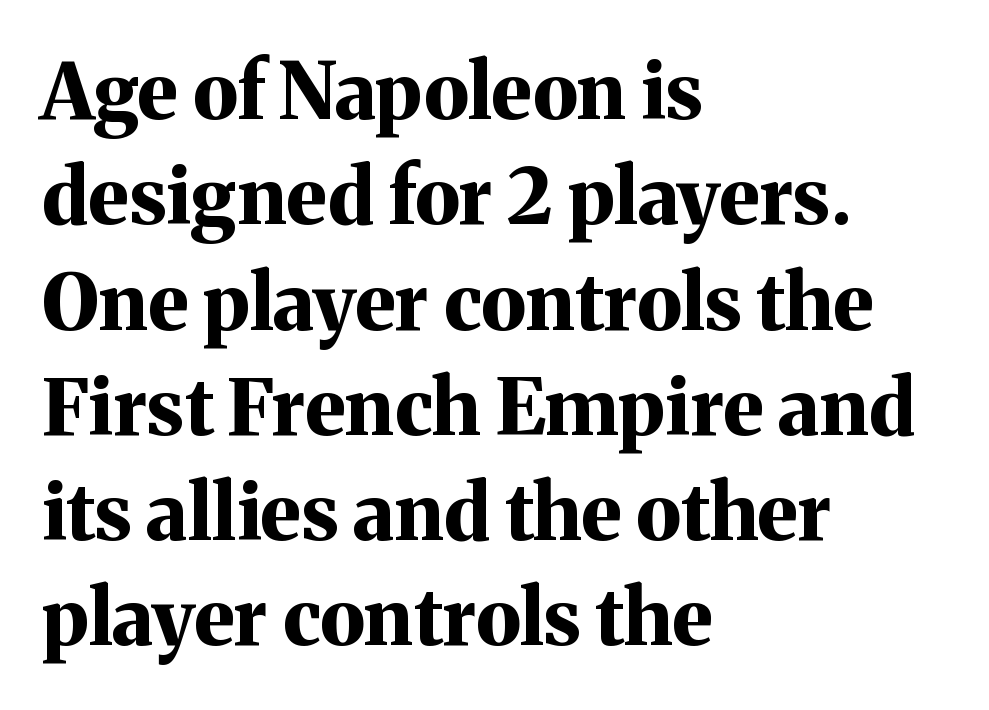
{"serif": "yes", "italic": "no", "bold": "yes", "weight": "bold", "width": "normal", "stroke_contrast": "medium", "x_height": "medium", "monospaced": "no", "underline": "no", "align": "left", "line_spacing": "normal", "line_spacing_ratio": 1.35, "letter_spacing": "normal", "letter_spacing_em": 0.0, "glyph_px": 78}
